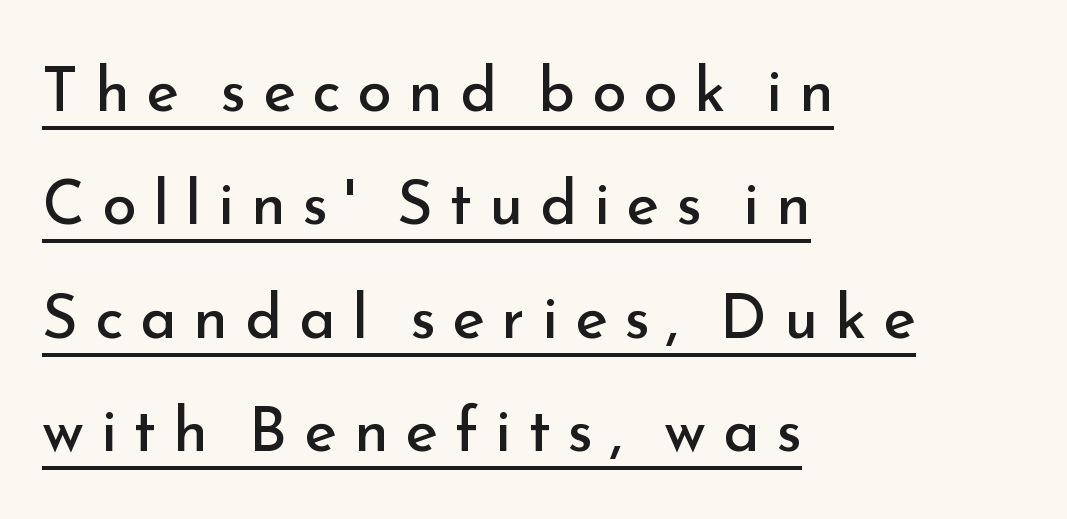
Designer's note — italics off, roman on. A typesetter would call this proportional, since set widths differ per character. The ragged edge is on the right, which tells us the setting is flush left. The characters display no serif detailing; their extremities are plain. The rendered words wear a rule along their underside. Weight: in the light-to-regular range.
